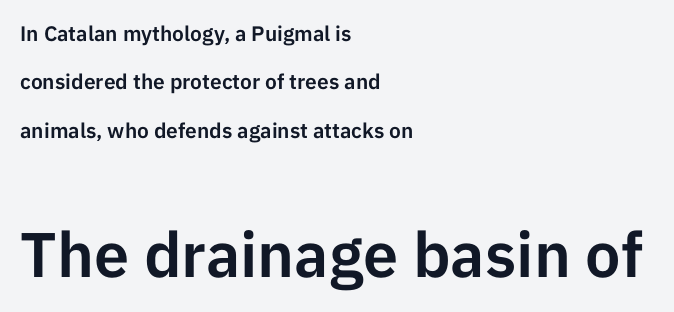
{"serif": "no", "italic": "no", "width": "normal", "stroke_contrast": "low", "x_height": "medium", "monospaced": "no", "underline": "no", "align": "left", "line_spacing": "loose", "line_spacing_ratio": 2.3, "letter_spacing": "normal", "letter_spacing_em": 0.0, "larger_block": "second", "size_ratio": 3.0, "glyph_px": 63}
